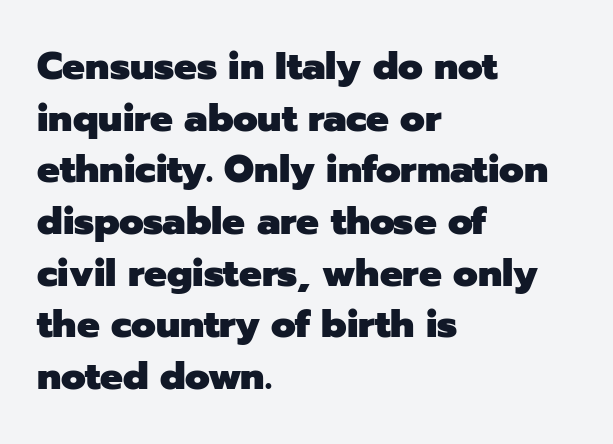
{"serif": "no", "italic": "no", "bold": "yes", "weight": "heavy", "width": "normal", "stroke_contrast": "low", "x_height": "medium", "monospaced": "no", "underline": "no", "align": "left", "line_spacing": "normal", "line_spacing_ratio": 1.36, "letter_spacing": "normal", "letter_spacing_em": 0.0, "glyph_px": 38}
